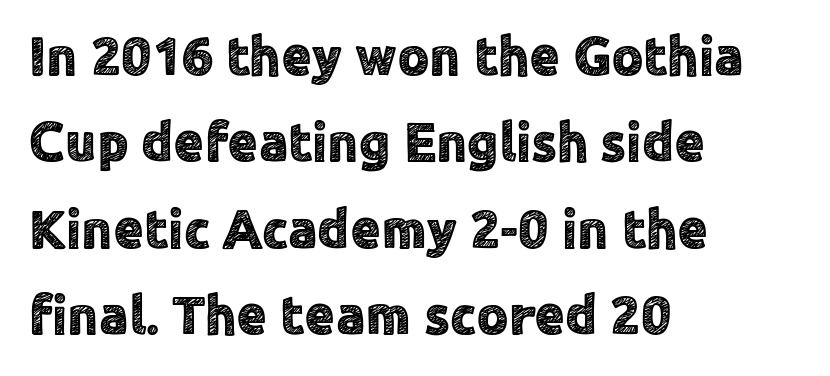
A normal amount of white space separates one row of letters from the next. Think of a printed novel: that variable character pitch is what you see here. Compared with typical body copy, the letter spacing here is the same. The space beneath each line is pristine and unruled.
